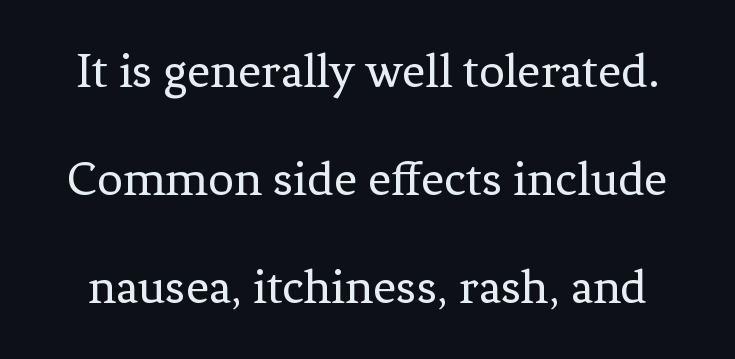
Q: Is the text bold? A: No.
Q: Is the text italic (slanted)? A: No, it is upright.
Q: Is the typeface a serif or a sans-serif typeface? A: Serif.
Q: Is the text underlined? A: No.
Q: Is the spacing between letters normal or unusually wide? A: Normal.
Q: Is the spacing between lines tight, normal or loose? A: Loose.
Q: Width (condensed, normal, or wide)? A: Normal.
Q: Stroke contrast? A: Low.
Q: x-height? A: Medium.
Q: Monospaced? A: No.
